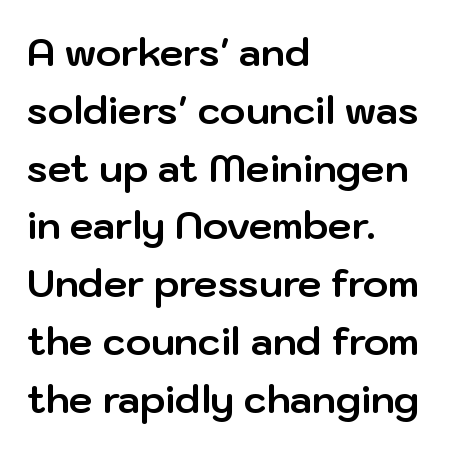
Alignment: flush left. Rule under the text: the space is simply empty. In terms of weight, the rendering is a true, heavy bold. Character widths vary here, with narrow letters taking less room than wide ones. Quick note: interline space is typical. Is there any slant? The stems are plumb.
